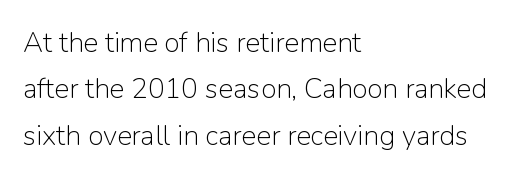
The image shows 28 px light sans-serif type, upright; set left-aligned, normal line spacing (1.66x), normal letter spacing, not underlined; low stroke contrast and a medium x-height.
